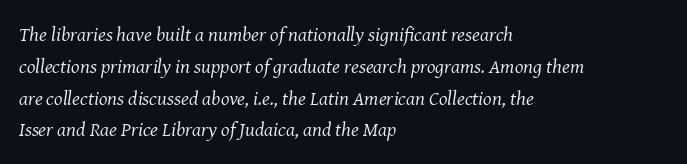
Q: Is the text bold? A: No.
Q: Is the text italic (slanted)? A: Yes, it leans right by about 8 degrees.
Q: Is the text underlined? A: No.
Q: How is the paragraph aligned? A: Left-aligned.
Q: Is the spacing between letters normal or unusually wide? A: Normal.
Q: Is the spacing between lines tight, normal or loose? A: Normal.
